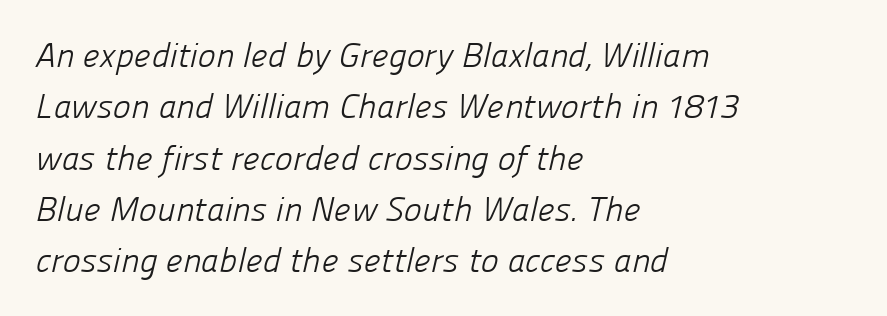
The image shows 34 px light sans-serif type; set left-aligned, normal line spacing (1.51x), normal letter spacing, not underlined; low stroke contrast and a medium x-height.
